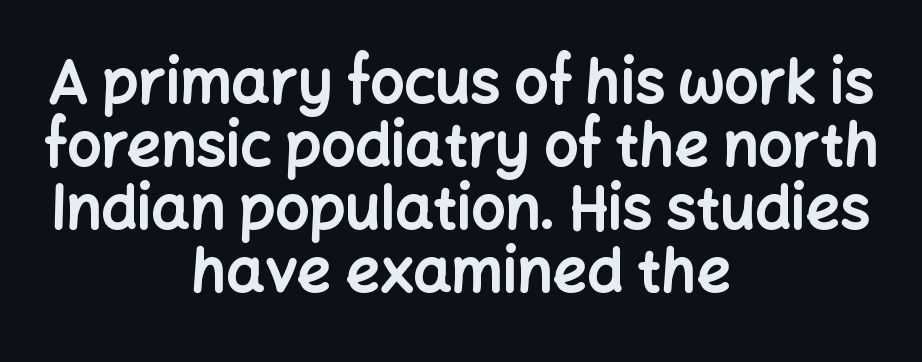
Q: Is the text bold? A: Yes.
Q: Is the text italic (slanted)? A: No, it is upright.
Q: Is the typeface a serif or a sans-serif typeface? A: Sans-serif.
Q: Is the text underlined? A: No.
Q: How is the paragraph aligned? A: Centered.
Q: Is the spacing between letters normal or unusually wide? A: Normal.
Q: Is the spacing between lines tight, normal or loose? A: Tight.
Q: Width (condensed, normal, or wide)? A: Normal.
Q: Stroke contrast? A: Low.
Q: x-height? A: Medium.
Q: Monospaced? A: No.
